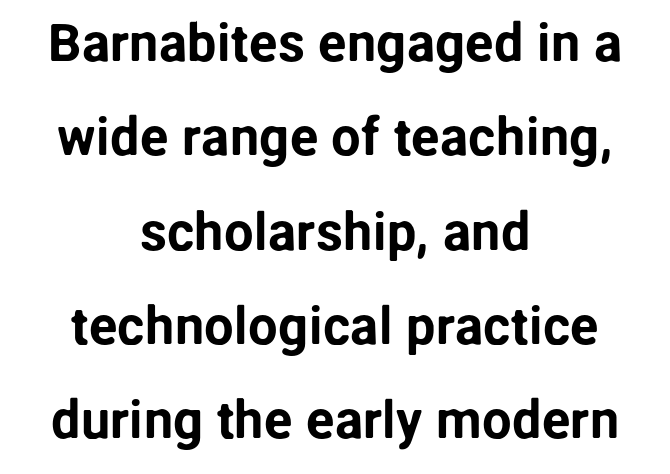
{"serif": "no", "italic": "no", "width": "normal", "stroke_contrast": "low", "x_height": "medium", "monospaced": "no", "underline": "no", "align": "center", "line_spacing_ratio": 1.78, "letter_spacing": "normal", "letter_spacing_em": 0.0, "glyph_px": 53}
